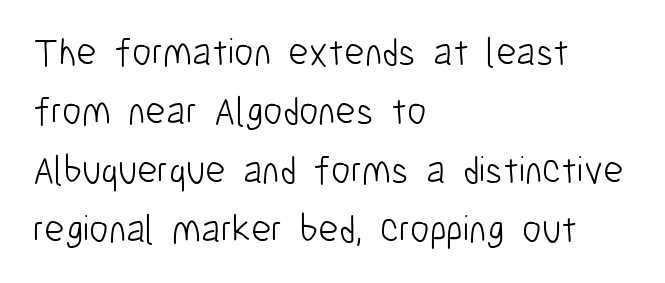
Q: Is the text bold? A: No.
Q: Is the text italic (slanted)? A: No, it is upright.
Q: Is the typeface a serif or a sans-serif typeface? A: Sans-serif.
Q: Is the text underlined? A: No.
Q: How is the paragraph aligned? A: Left-aligned.
Q: Is the spacing between letters normal or unusually wide? A: Normal.
Q: Is the spacing between lines tight, normal or loose? A: Normal.
Q: Width (condensed, normal, or wide)? A: Condensed.
Q: Stroke contrast? A: Low.
Q: x-height? A: Medium.
Q: Monospaced? A: No.
